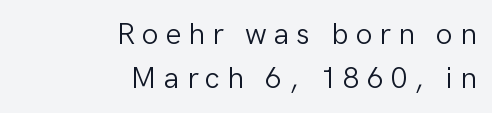
The image shows 30 px light sans-serif type, upright; set right-aligned, normal line spacing (1.46x), unusually wide letter spacing (+0.23 em), not underlined; low stroke contrast and a medium x-height.
